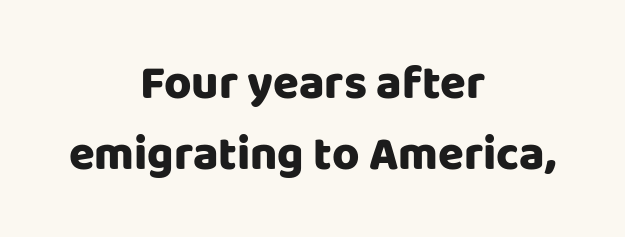
Q: Is the text bold? A: Yes.
Q: Is the text italic (slanted)? A: No, it is upright.
Q: Is the typeface a serif or a sans-serif typeface? A: Sans-serif.
Q: Is the text underlined? A: No.
Q: How is the paragraph aligned? A: Centered.
Q: Is the spacing between letters normal or unusually wide? A: Normal.
Q: Is the spacing between lines tight, normal or loose? A: Normal.
Q: Width (condensed, normal, or wide)? A: Normal.
Q: Stroke contrast? A: Low.
Q: x-height? A: Large.
Q: Monospaced? A: No.
